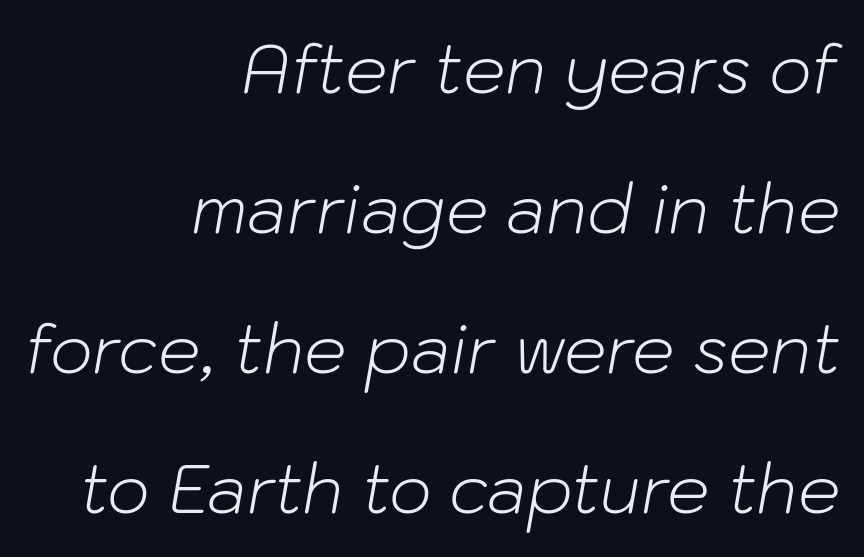
Q: Is the text bold? A: No.
Q: Is the text italic (slanted)? A: Yes, it leans right by about 10 degrees.
Q: Is the text underlined? A: No.
Q: How is the paragraph aligned? A: Right-aligned.
Q: Is the spacing between letters normal or unusually wide? A: Normal.
Q: Is the spacing between lines tight, normal or loose? A: Loose.
Q: Width (condensed, normal, or wide)? A: Normal.
Q: Stroke contrast? A: Low.
Q: x-height? A: Medium.
Q: Monospaced? A: No.
